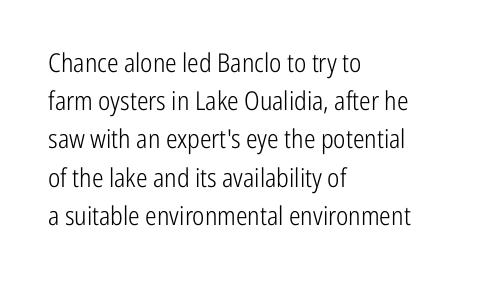
Q: Is the text bold? A: No.
Q: Is the text italic (slanted)? A: No, it is upright.
Q: Is the text underlined? A: No.
Q: How is the paragraph aligned? A: Left-aligned.
Q: Is the spacing between letters normal or unusually wide? A: Normal.
Q: Is the spacing between lines tight, normal or loose? A: Normal.
